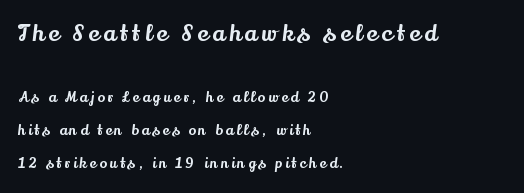
{"underline": "no", "align": "left", "line_spacing": "loose", "line_spacing_ratio": 2.35, "letter_spacing": "wide", "letter_spacing_em": 0.22, "larger_block": "first", "size_ratio": 1.57, "glyph_px": 22}
